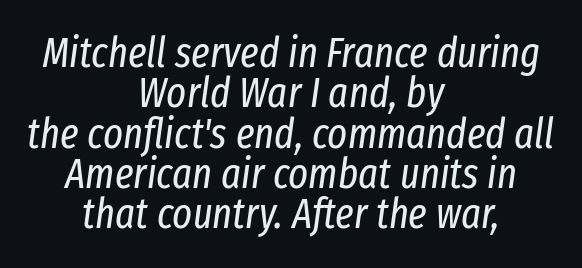
The image shows 42 px regular-weight, condensed type, italic (leaning right); set centered, tight line spacing (0.96x), normal letter spacing, not underlined; low stroke contrast and a medium x-height.
